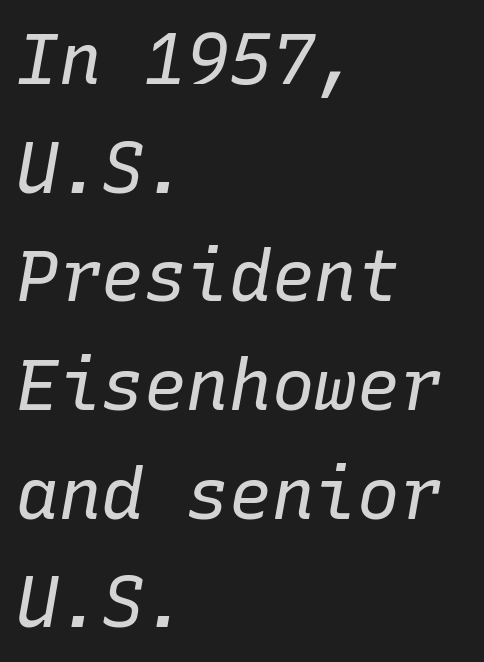
Q: Is the text bold? A: No.
Q: Is the text italic (slanted)? A: Yes, it leans right by about 10 degrees.
Q: Is the text underlined? A: No.
Q: How is the paragraph aligned? A: Left-aligned.
Q: Is the spacing between letters normal or unusually wide? A: Normal.
Q: Is the spacing between lines tight, normal or loose? A: Normal.
Q: Width (condensed, normal, or wide)? A: Normal.
Q: Stroke contrast? A: Low.
Q: x-height? A: Medium.
Q: Monospaced? A: Yes.
